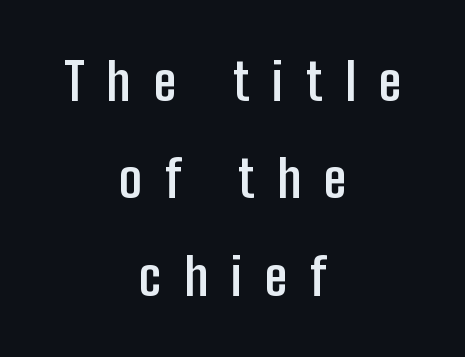
The letters are spread apart with noticeably loose tracking. Short and long lines alike share a common midpoint. The rendering shows plain stroke endings on the letterforms — a sans-serif design. Style check: upright.
